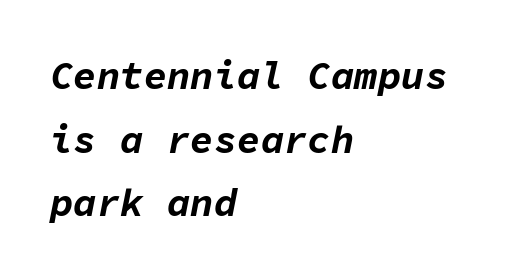
The image shows 39 px bold type, italic (leaning right), monospaced; set left-aligned, normal line spacing (1.63x), normal letter spacing, not underlined; low stroke contrast and a medium x-height.
